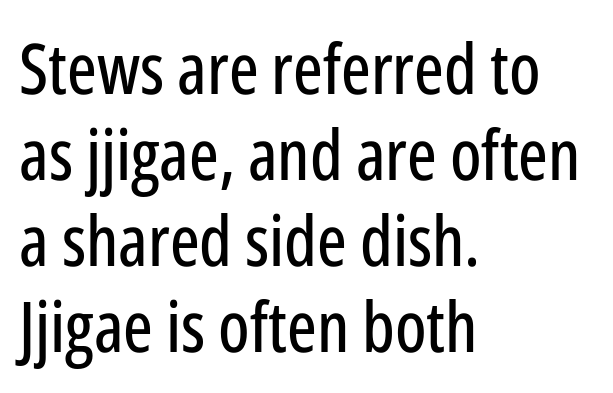
The image shows 70 px condensed sans-serif type, upright; set left-aligned, line spacing 1.23x, normal letter spacing, not underlined; low stroke contrast and a medium x-height.
